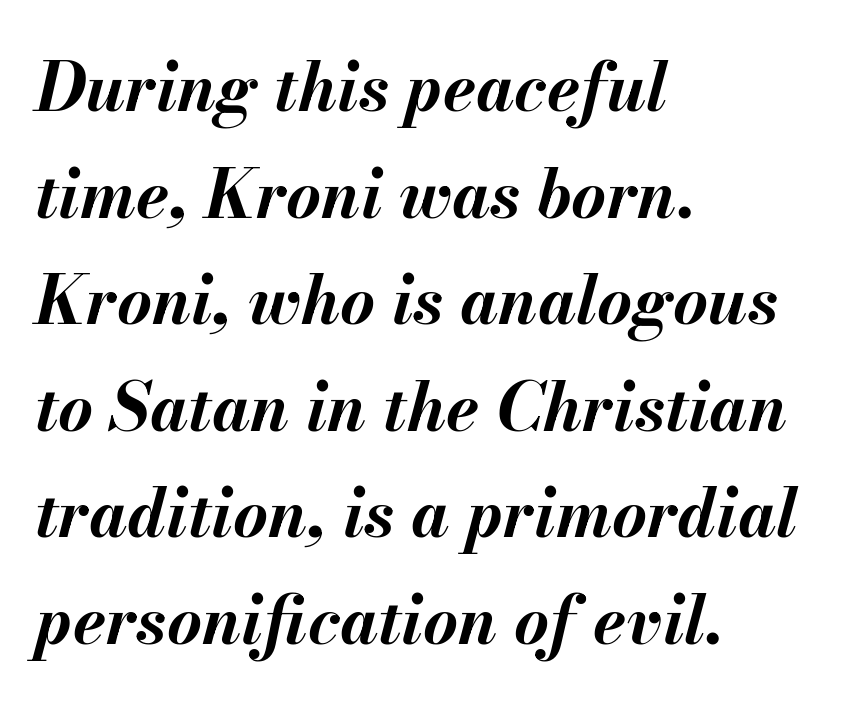
An italicized treatment has been applied to the whole sample. Looks like regular typesetting: each glyph gets only the width it needs. Type without underlining. The paragraph has a hard left edge and a soft right edge. Between one letter and the next there's only the usual sliver of space. Notice how descenders clear the ascenders below comfortably — that's standard leading.
